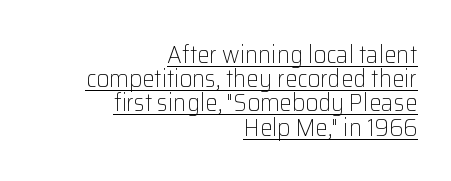
In terms of posture, this sample is upright. These lines are set flush right with a ragged left edge. The letters look calm and open, with moderate or lighter stems. The space between consecutive lines is stingy.
